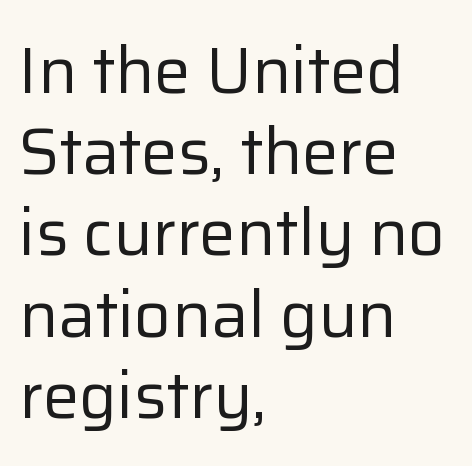
The image shows 65 px regular-weight sans-serif type, upright; set left-aligned, normal line spacing (1.25x), normal letter spacing, not underlined; low stroke contrast and a medium x-height.
